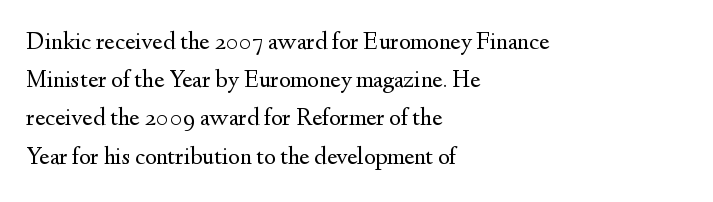
Q: Is the text bold? A: No.
Q: Is the text italic (slanted)? A: No, it is upright.
Q: Is the text underlined? A: No.
Q: How is the paragraph aligned? A: Left-aligned.
Q: Is the spacing between letters normal or unusually wide? A: Normal.
Q: Is the spacing between lines tight, normal or loose? A: Normal.
